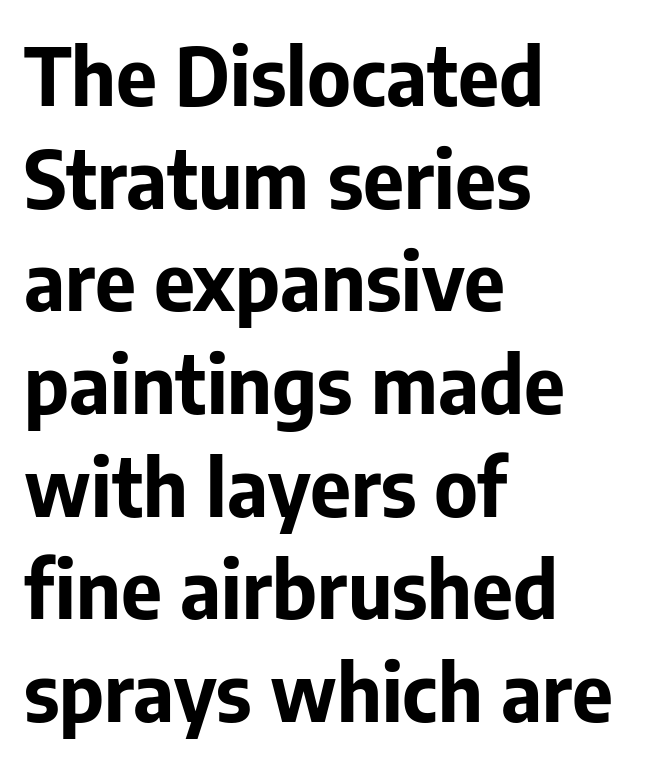
Q: Is the text bold? A: Yes.
Q: Is the text italic (slanted)? A: No, it is upright.
Q: Is the typeface a serif or a sans-serif typeface? A: Sans-serif.
Q: Is the text underlined? A: No.
Q: How is the paragraph aligned? A: Left-aligned.
Q: Is the spacing between letters normal or unusually wide? A: Normal.
Q: Is the spacing between lines tight, normal or loose? A: Normal.
Q: Width (condensed, normal, or wide)? A: Normal.
Q: Stroke contrast? A: Low.
Q: x-height? A: Medium.
Q: Monospaced? A: No.
